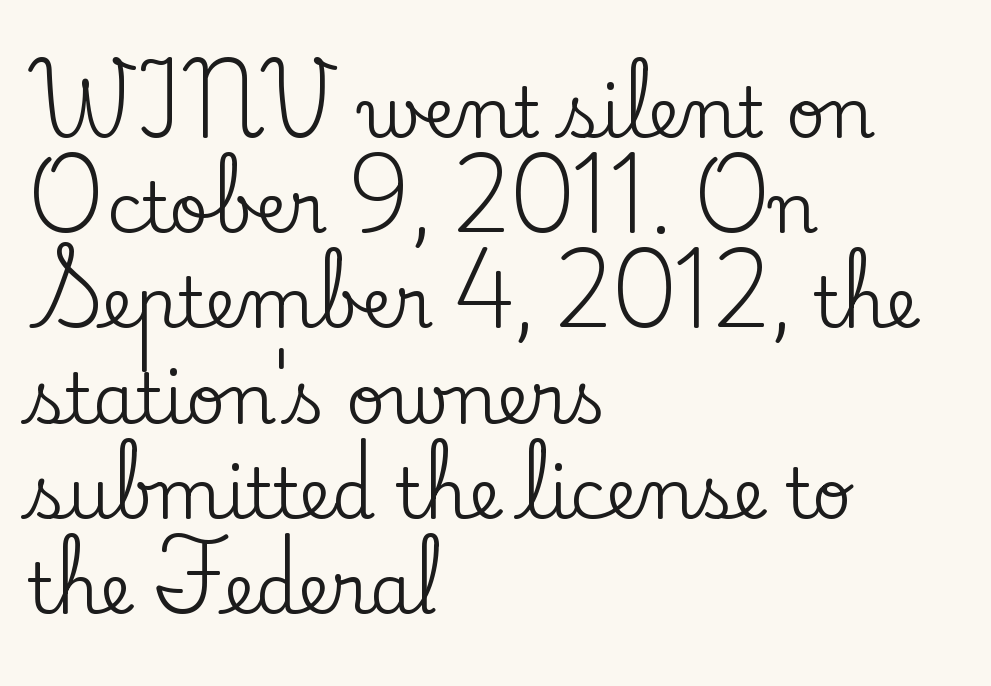
Q: Is the text italic (slanted)? A: No, it is upright.
Q: Is the typeface a serif or a sans-serif typeface? A: Serif.
Q: Is the text underlined? A: No.
Q: How is the paragraph aligned? A: Left-aligned.
Q: Is the spacing between letters normal or unusually wide? A: Normal.
Q: Is the spacing between lines tight, normal or loose? A: Normal.
Q: Width (condensed, normal, or wide)? A: Normal.
Q: Stroke contrast? A: Low.
Q: x-height? A: Small.
Q: Monospaced? A: No.
